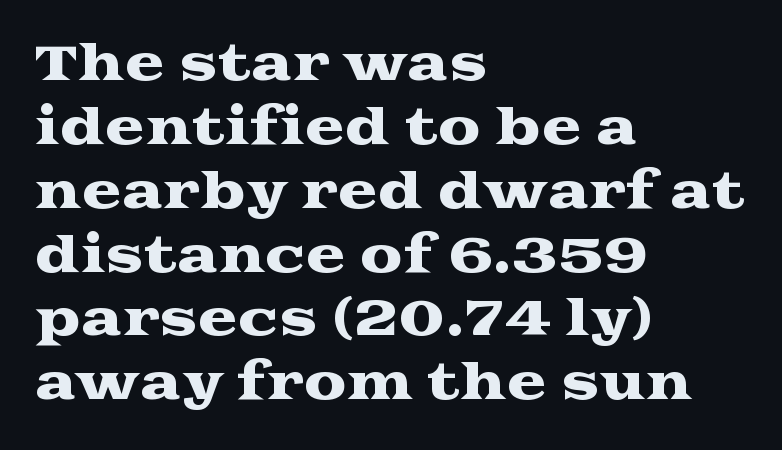
{"serif": "yes", "italic": "no", "width": "wide", "stroke_contrast": "medium", "x_height": "medium", "monospaced": "no", "underline": "no", "align": "left", "line_spacing": "normal", "line_spacing_ratio": 1.33, "letter_spacing": "normal", "letter_spacing_em": 0.0, "glyph_px": 48}
